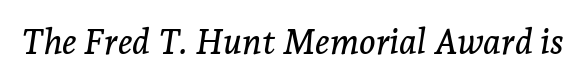
Q: Is the text italic (slanted)? A: Yes, it leans right by about 7 degrees.
Q: Is the typeface a serif or a sans-serif typeface? A: Serif.
Q: Is the text underlined? A: No.
Q: Is the spacing between letters normal or unusually wide? A: Normal.
Q: Width (condensed, normal, or wide)? A: Normal.
Q: Stroke contrast? A: Low.
Q: x-height? A: Medium.
Q: Monospaced? A: No.
